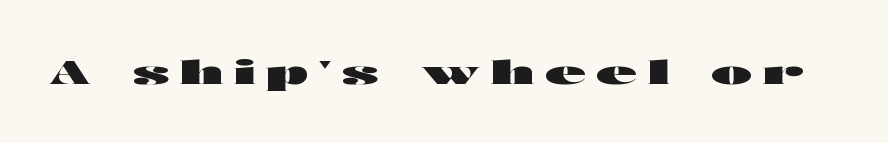
Q: Is the text bold? A: Yes.
Q: Is the text italic (slanted)? A: No, it is upright.
Q: Is the typeface a serif or a sans-serif typeface? A: Sans-serif.
Q: Is the text underlined? A: No.
Q: Is the spacing between letters normal or unusually wide? A: Unusually wide.
Q: Width (condensed, normal, or wide)? A: Wide.
Q: Stroke contrast? A: High.
Q: x-height? A: Medium.
Q: Monospaced? A: No.
